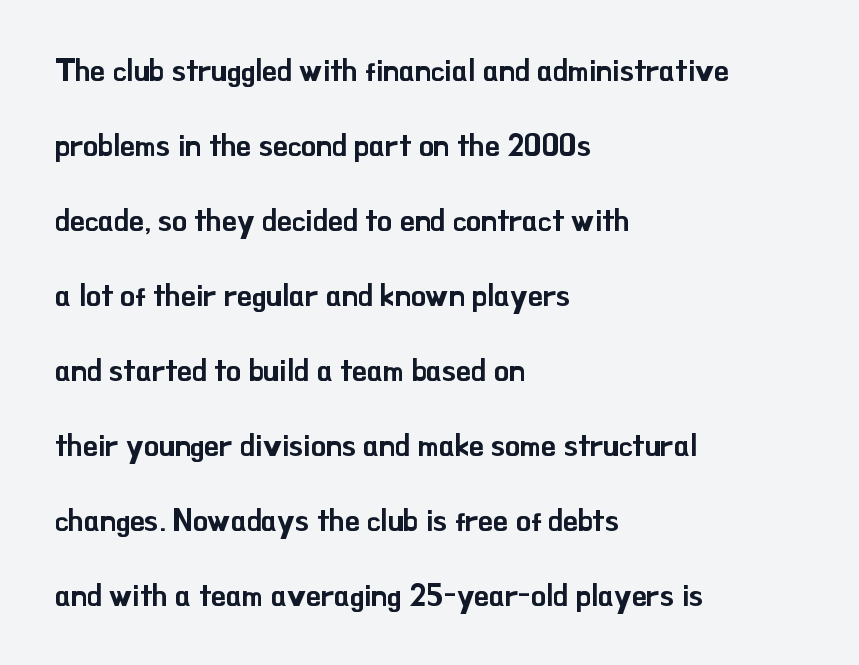
You can tell from the bare stems that sans-serif type was used. The setting favours the left margin, as ordinary paragraphs usually do. Underlining? Definitely not there. Every character sits straight up, as roman type does.
